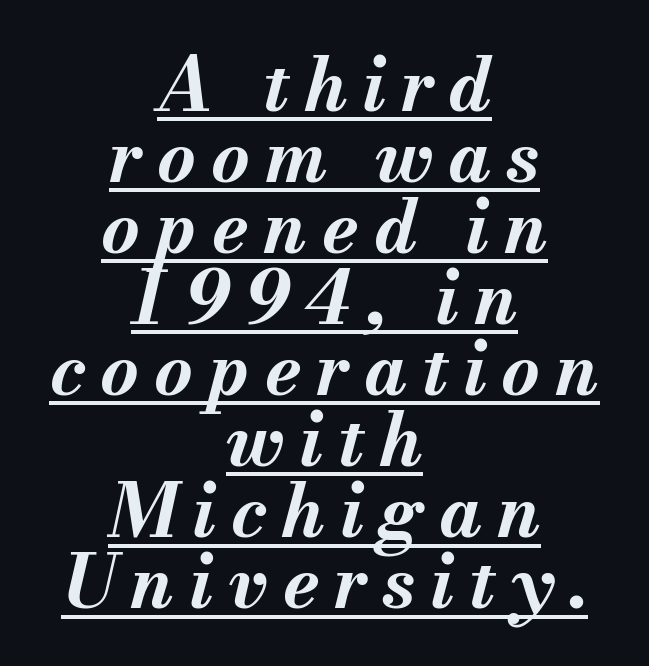
Q: Is the text bold? A: Yes.
Q: Is the text italic (slanted)? A: Yes, it leans right by about 13 degrees.
Q: Is the text underlined? A: Yes.
Q: How is the paragraph aligned? A: Centered.
Q: Is the spacing between letters normal or unusually wide? A: Unusually wide.
Q: Is the spacing between lines tight, normal or loose? A: Tight.
Q: Width (condensed, normal, or wide)? A: Normal.
Q: Stroke contrast? A: Medium.
Q: x-height? A: Small.
Q: Monospaced? A: No.
